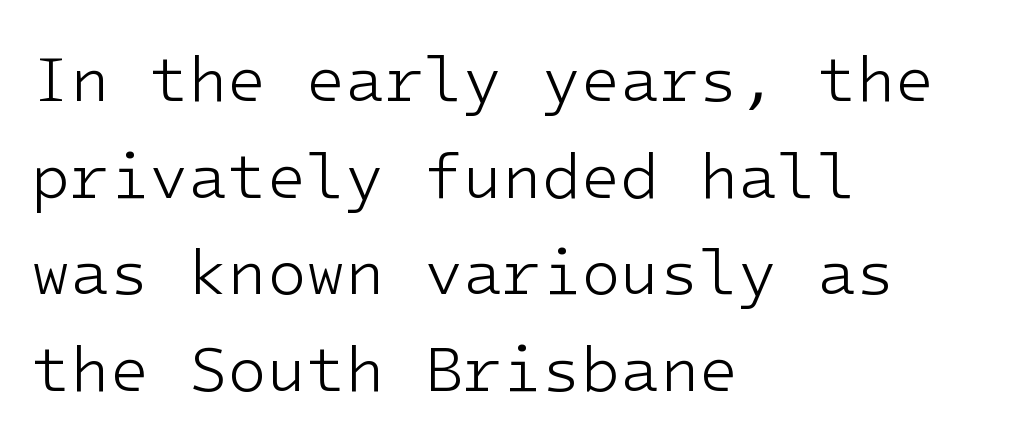
The foot of each line stays bare and open. Notice how the stems are strictly vertical — no italics here. These lines keep a tight, regular rhythm from letter to letter. Stems here are at most as thick as an everyday book face.
